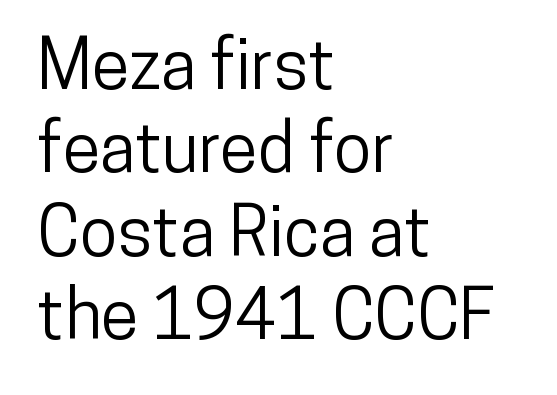
{"serif": "no", "italic": "no", "width": "condensed", "stroke_contrast": "low", "x_height": "medium", "monospaced": "no", "underline": "no", "align": "left", "line_spacing_ratio": 1.21, "letter_spacing": "normal", "letter_spacing_em": 0.0, "glyph_px": 69}
